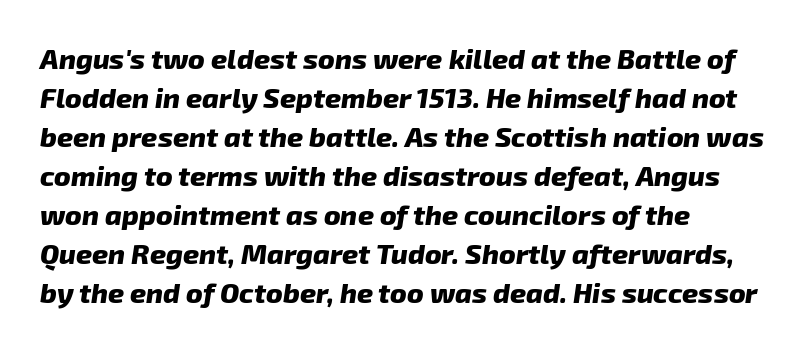
Underlining? Definitely not there. Spacing verdict: proportional, widths tailored to each character. The type is set solid horizontally, with unmodified tracking. The passage shown is typeset with a sans-serif family. These lines are set flush left with a ragged right edge.
